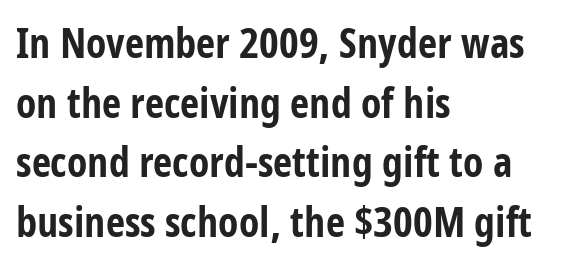
The image shows 42 px bold, condensed sans-serif type, upright; set left-aligned, normal line spacing (1.42x), normal letter spacing, not underlined; low stroke contrast and a large x-height.
